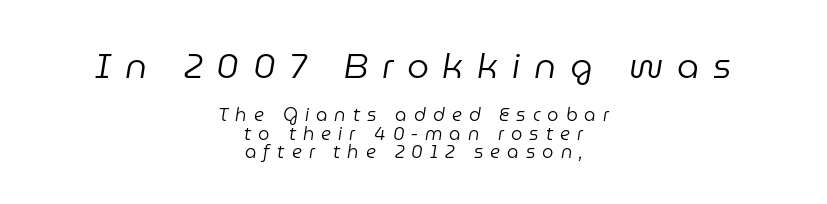
The image shows 35 px regular-weight type, italic (leaning right); set centered, tight line spacing (1.01x), unusually wide letter spacing (+0.39 em), not underlined; the first (top) block is 1.94x larger; low stroke contrast and a medium x-height.
